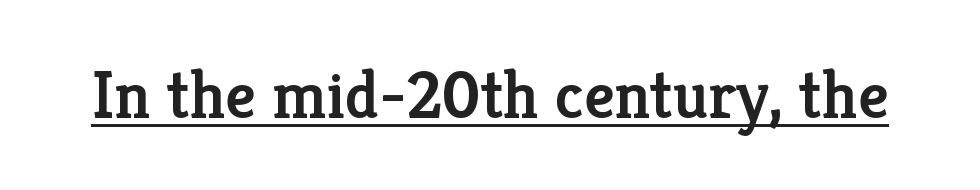
Every character sits straight up, as roman type does. The face used here is seriffed, in the tradition of book romans. The gaps between neighbouring characters are ordinary and unremarkable. Slightly chunky letters — semibold, I'd say, not full bold. This is underlined copy, the kind a proofreader might mark for attention. This sample has the flowing, uneven cadence of proportional lettering.
